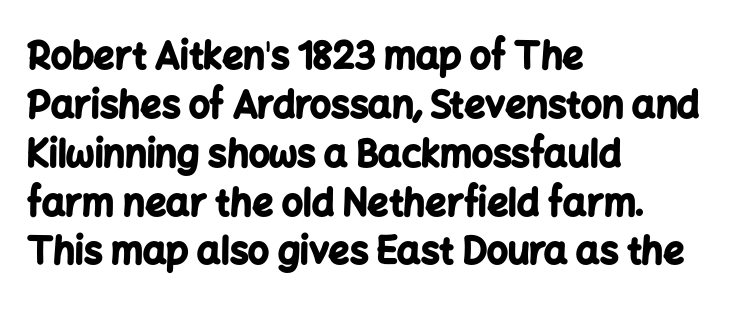
Q: Is the text bold? A: Yes.
Q: Is the text italic (slanted)? A: No, it is upright.
Q: Is the typeface a serif or a sans-serif typeface? A: Sans-serif.
Q: Is the text underlined? A: No.
Q: How is the paragraph aligned? A: Left-aligned.
Q: Is the spacing between letters normal or unusually wide? A: Normal.
Q: Is the spacing between lines tight, normal or loose? A: Normal.
Q: Width (condensed, normal, or wide)? A: Normal.
Q: Stroke contrast? A: Low.
Q: x-height? A: Medium.
Q: Monospaced? A: No.
